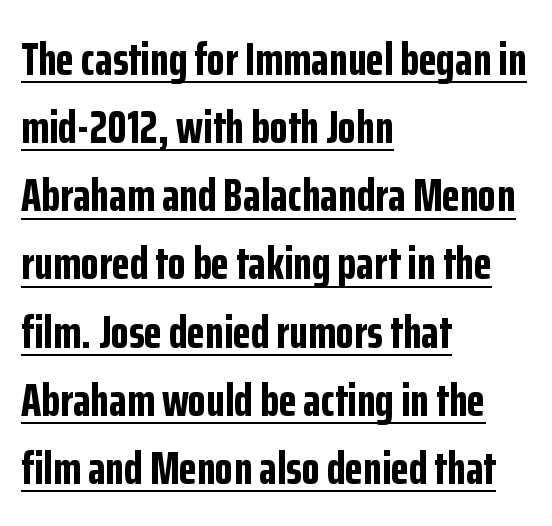
The image shows 47 px bold, condensed sans-serif type, upright; set left-aligned, normal line spacing (1.45x), normal letter spacing, underlined; low stroke contrast and a medium x-height.
